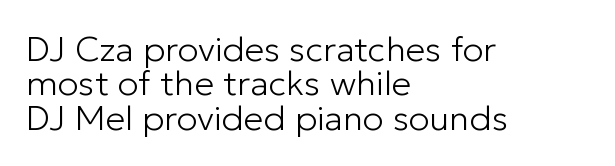
Q: Is the text bold? A: No.
Q: Is the text italic (slanted)? A: No, it is upright.
Q: Is the typeface a serif or a sans-serif typeface? A: Sans-serif.
Q: Is the text underlined? A: No.
Q: How is the paragraph aligned? A: Left-aligned.
Q: Is the spacing between letters normal or unusually wide? A: Normal.
Q: Is the spacing between lines tight, normal or loose? A: Tight.
Q: Width (condensed, normal, or wide)? A: Normal.
Q: Stroke contrast? A: Low.
Q: x-height? A: Medium.
Q: Monospaced? A: No.
